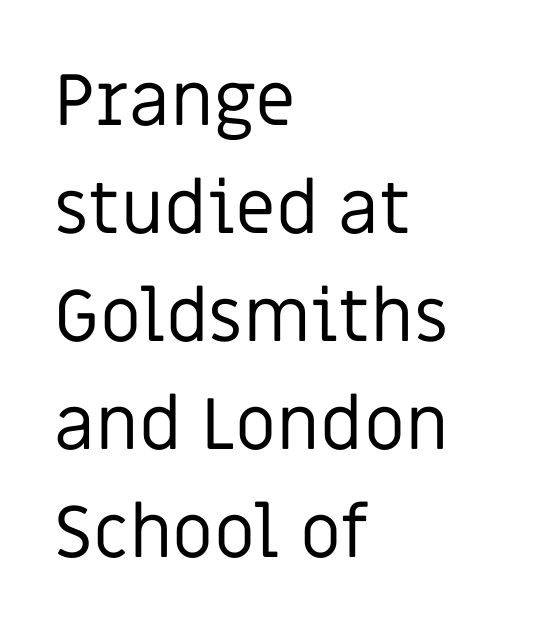
The image shows 73 px regular-weight sans-serif type, upright; set left-aligned, normal line spacing (1.48x), normal letter spacing, not underlined; low stroke contrast and a large x-height.
